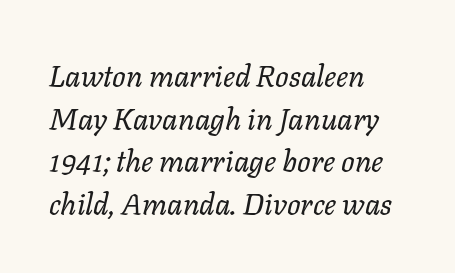
Q: Is the text bold? A: No.
Q: Is the text italic (slanted)? A: Yes, it leans right by about 11 degrees.
Q: Is the text underlined? A: No.
Q: How is the paragraph aligned? A: Left-aligned.
Q: Is the spacing between letters normal or unusually wide? A: Normal.
Q: Is the spacing between lines tight, normal or loose? A: Normal.
Q: Width (condensed, normal, or wide)? A: Normal.
Q: Stroke contrast? A: Low.
Q: x-height? A: Medium.
Q: Monospaced? A: No.
